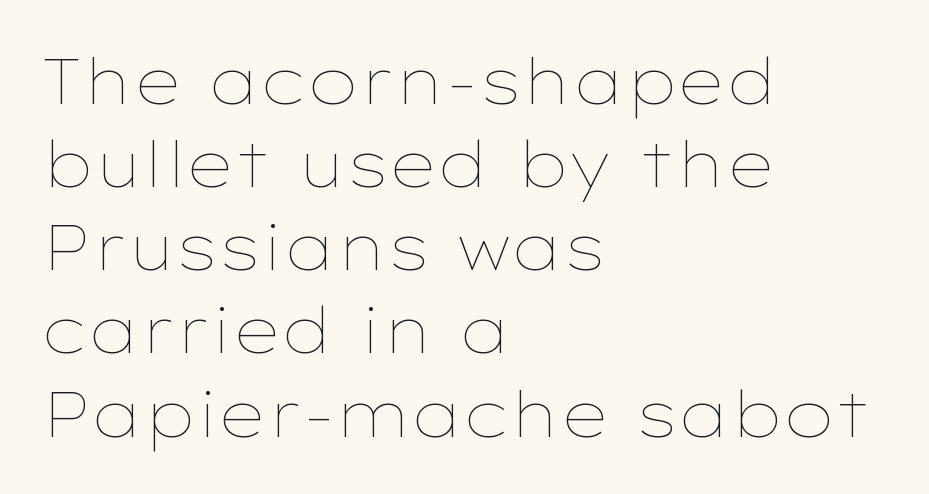
Q: Is the text bold? A: No.
Q: Is the text italic (slanted)? A: No, it is upright.
Q: Is the text underlined? A: No.
Q: How is the paragraph aligned? A: Left-aligned.
Q: Is the spacing between letters normal or unusually wide? A: Normal.
Q: Is the spacing between lines tight, normal or loose? A: Normal.
Q: Width (condensed, normal, or wide)? A: Wide.
Q: Stroke contrast? A: Low.
Q: x-height? A: Medium.
Q: Monospaced? A: No.
